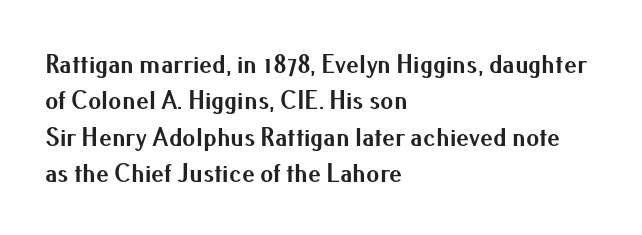
{"italic": "no", "bold": "yes", "underline": "no", "align": "left", "line_spacing": "normal", "line_spacing_ratio": 1.4, "letter_spacing": "normal", "letter_spacing_em": 0.0, "glyph_px": 26}
